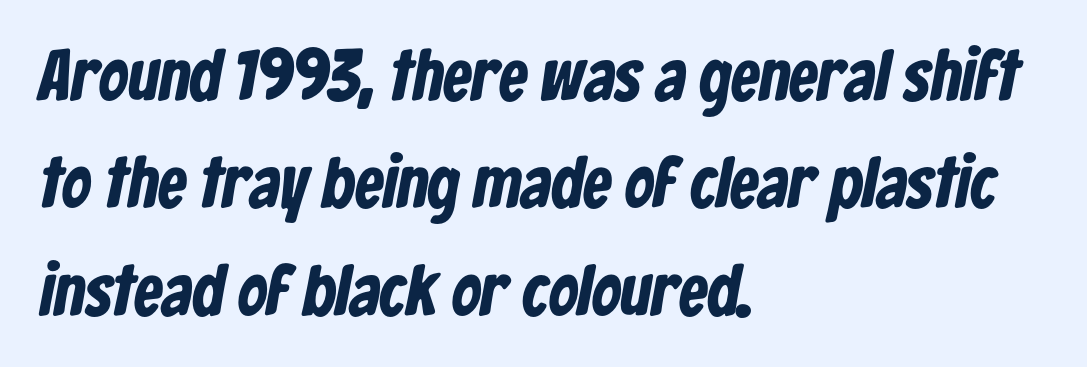
Q: Is the text bold? A: Yes.
Q: Is the typeface a serif or a sans-serif typeface? A: Sans-serif.
Q: Is the text underlined? A: No.
Q: How is the paragraph aligned? A: Left-aligned.
Q: Is the spacing between letters normal or unusually wide? A: Normal.
Q: Is the spacing between lines tight, normal or loose? A: Normal.
Q: Width (condensed, normal, or wide)? A: Condensed.
Q: Stroke contrast? A: Low.
Q: x-height? A: Medium.
Q: Monospaced? A: No.
